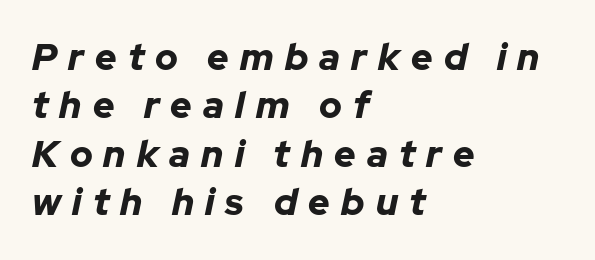
Q: Is the text bold? A: Yes.
Q: Is the text italic (slanted)? A: Yes, it leans right by about 12 degrees.
Q: Is the text underlined? A: No.
Q: How is the paragraph aligned? A: Left-aligned.
Q: Is the spacing between letters normal or unusually wide? A: Unusually wide.
Q: Is the spacing between lines tight, normal or loose? A: Normal.
Q: Width (condensed, normal, or wide)? A: Normal.
Q: Stroke contrast? A: Low.
Q: x-height? A: Medium.
Q: Monospaced? A: No.
